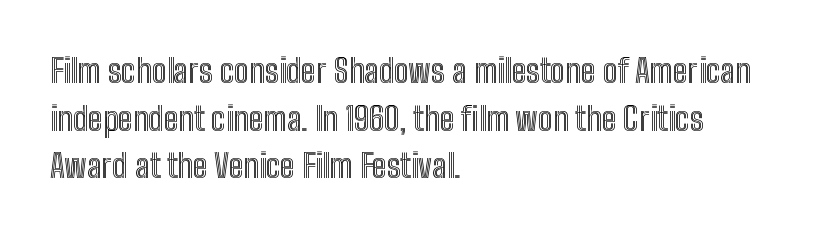
Q: Is the text italic (slanted)? A: No, it is upright.
Q: Is the text underlined? A: No.
Q: How is the paragraph aligned? A: Left-aligned.
Q: Is the spacing between letters normal or unusually wide? A: Normal.
Q: Is the spacing between lines tight, normal or loose? A: Normal.
Q: Width (condensed, normal, or wide)? A: Condensed.
Q: x-height? A: Medium.
Q: Monospaced? A: No.
